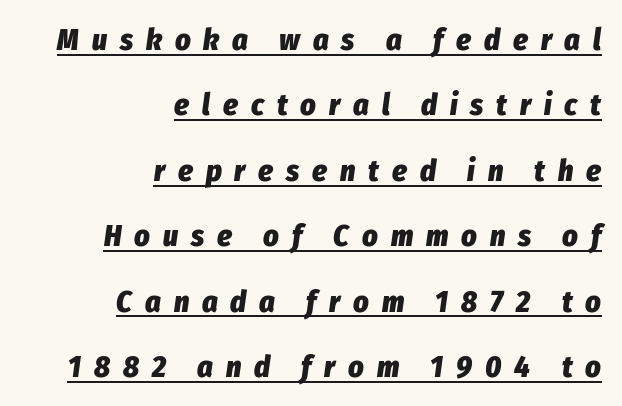
{"italic": "yes", "lean": "right", "slant_degrees": 8, "bold": "yes", "weight": "heavy", "width": "condensed", "stroke_contrast": "low", "x_height": "medium", "monospaced": "no", "underline": "yes", "align": "right", "line_spacing": "loose", "line_spacing_ratio": 2.18, "letter_spacing": "wide", "letter_spacing_em": 0.43, "glyph_px": 30}
